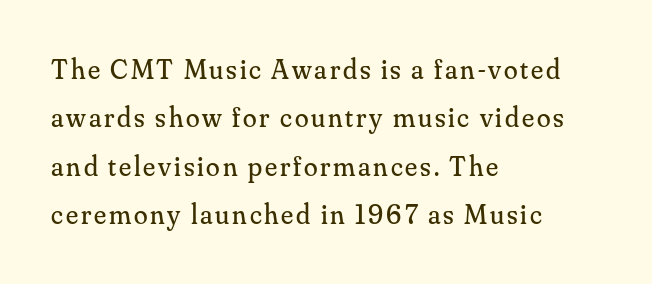
Plain, unruled lines of type. Stroke mass is kept to a normal reading level or below. Classification — serif. The ragged edge is on the right, which tells us the setting is flush left. The rendering uses natural spacing where letterforms have individual widths.
